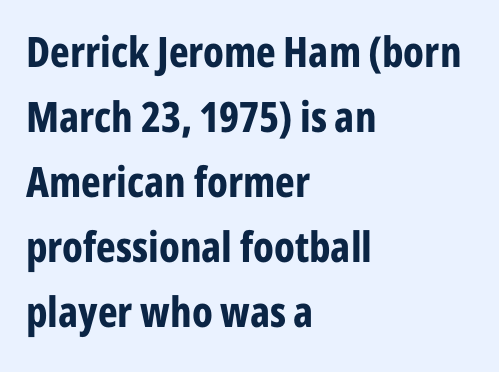
Q: Is the text bold? A: Yes.
Q: Is the text italic (slanted)? A: No, it is upright.
Q: Is the typeface a serif or a sans-serif typeface? A: Sans-serif.
Q: Is the text underlined? A: No.
Q: How is the paragraph aligned? A: Left-aligned.
Q: Is the spacing between letters normal or unusually wide? A: Normal.
Q: Is the spacing between lines tight, normal or loose? A: Normal.
Q: Width (condensed, normal, or wide)? A: Condensed.
Q: Stroke contrast? A: Low.
Q: x-height? A: Medium.
Q: Monospaced? A: No.
